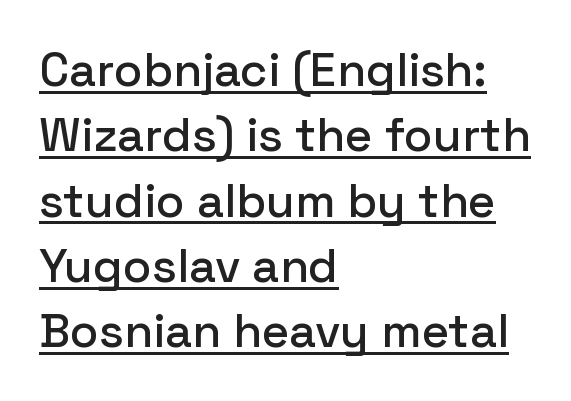
{"serif": "no", "italic": "no", "width": "normal", "stroke_contrast": "low", "x_height": "medium", "monospaced": "no", "underline": "yes", "align": "left", "line_spacing": "normal", "line_spacing_ratio": 1.39, "letter_spacing": "normal", "letter_spacing_em": 0.0, "glyph_px": 47}
